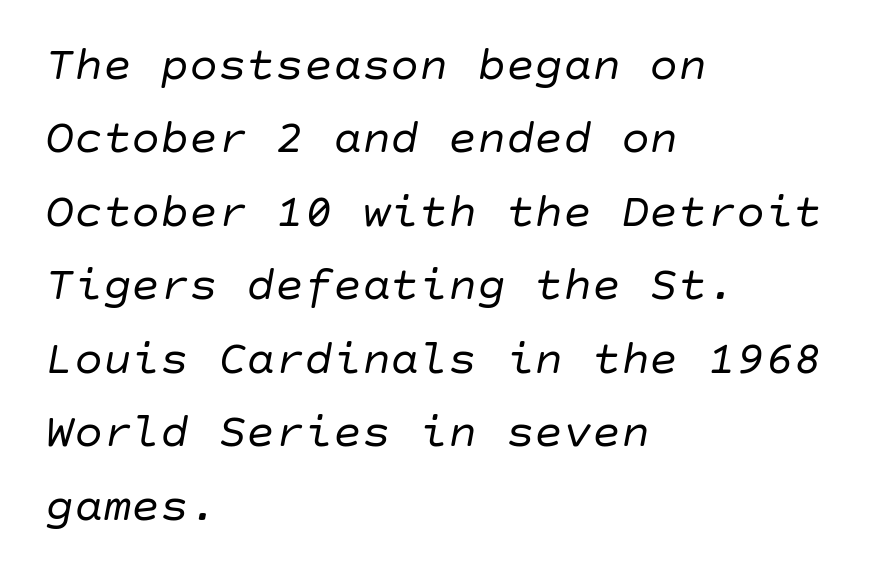
Clear beneath every line of the passage. Looking at the ascenders, they clearly lean. Glyph-to-glyph distance matches everyday printed text. Counters stay open thanks to moderate or lighter strokes.
